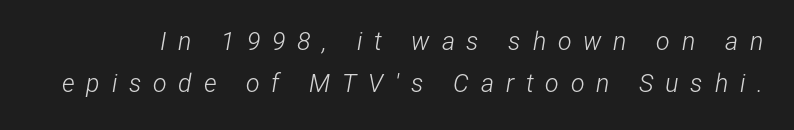
Q: Is the text bold? A: No.
Q: Is the text italic (slanted)? A: Yes, it leans right by about 12 degrees.
Q: Is the text underlined? A: No.
Q: Is the spacing between letters normal or unusually wide? A: Unusually wide.
Q: Is the spacing between lines tight, normal or loose? A: Normal.
